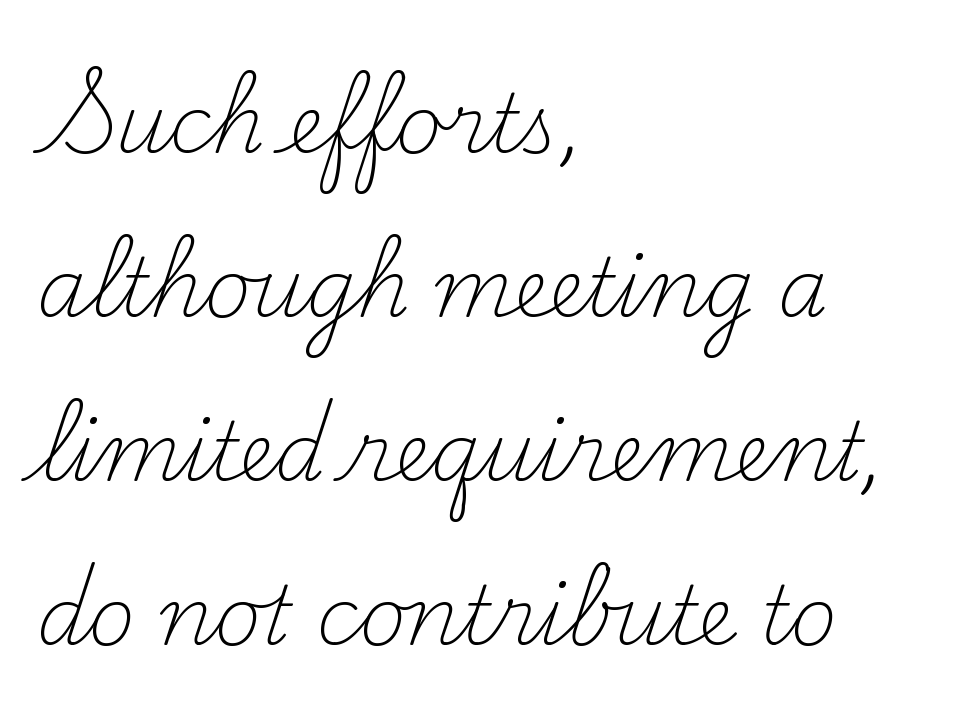
The image shows 80 px light type; set left-aligned, loose line spacing (2.05x), normal letter spacing, not underlined; medium stroke contrast and a small x-height.
